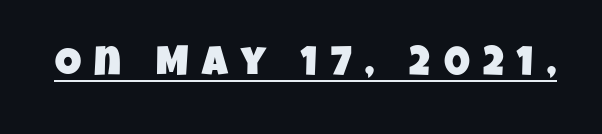
Q: Is the typeface a serif or a sans-serif typeface? A: Sans-serif.
Q: Is the text underlined? A: Yes.
Q: Is the spacing between letters normal or unusually wide? A: Unusually wide.
Q: Width (condensed, normal, or wide)? A: Condensed.
Q: Stroke contrast? A: Low.
Q: x-height? A: Large.
Q: Monospaced? A: No.
